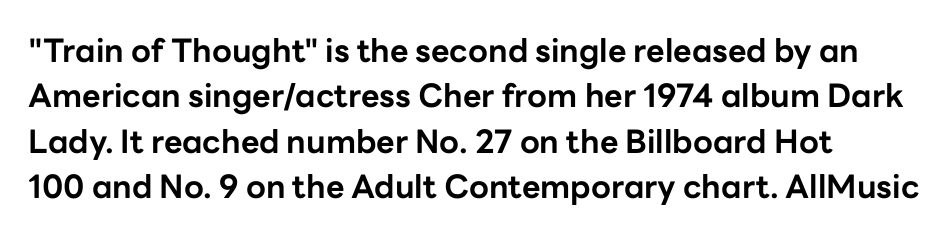
Q: Is the text bold? A: Yes.
Q: Is the text italic (slanted)? A: No, it is upright.
Q: Is the typeface a serif or a sans-serif typeface? A: Sans-serif.
Q: Is the text underlined? A: No.
Q: How is the paragraph aligned? A: Left-aligned.
Q: Is the spacing between letters normal or unusually wide? A: Normal.
Q: Is the spacing between lines tight, normal or loose? A: Normal.
Q: Width (condensed, normal, or wide)? A: Normal.
Q: Stroke contrast? A: Low.
Q: x-height? A: Medium.
Q: Monospaced? A: No.
